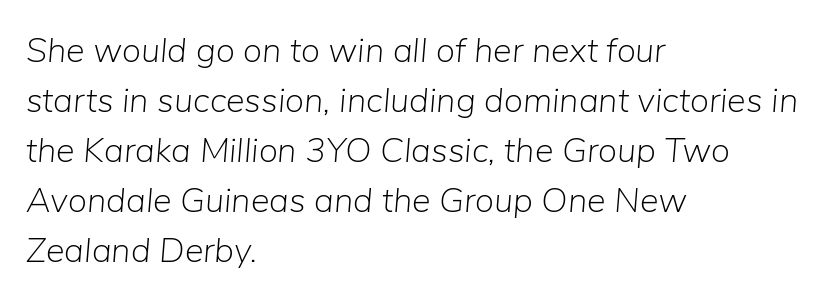
The image shows 35 px light type, italic (leaning right); set left-aligned, normal line spacing (1.43x), normal letter spacing, not underlined; low stroke contrast and a medium x-height.
